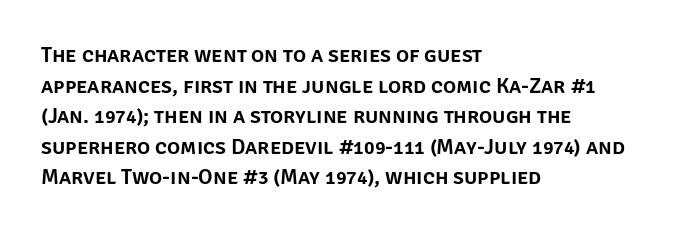
{"italic": "no", "underline": "no", "align": "left", "line_spacing": "normal", "line_spacing_ratio": 1.39, "letter_spacing": "normal", "letter_spacing_em": 0.0, "glyph_px": 22}
